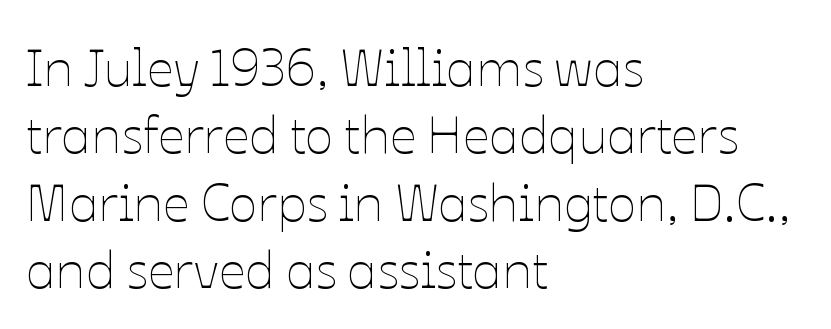
The image shows 53 px thin type, upright; set left-aligned, normal line spacing (1.27x), normal letter spacing, not underlined; low stroke contrast and a medium x-height.
